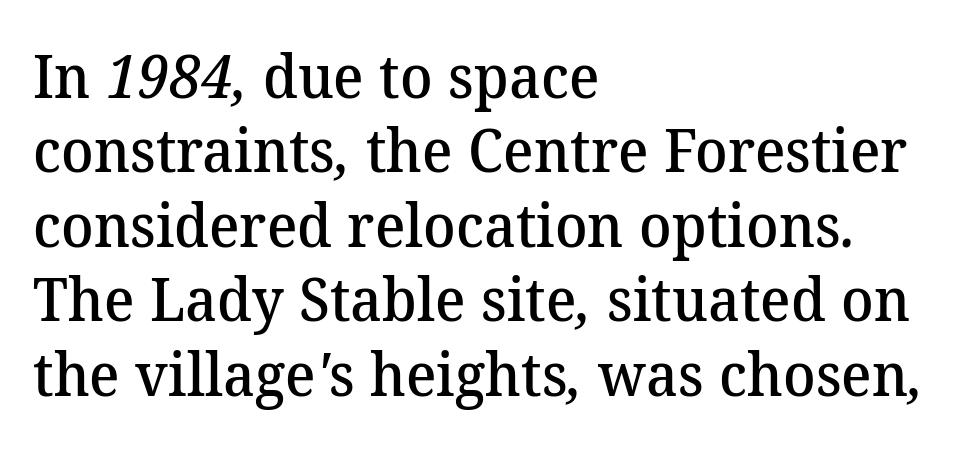
The image shows 60 px semibold serif type; set left-aligned, line spacing 1.24x, normal letter spacing, not underlined; medium stroke contrast and a medium x-height.
